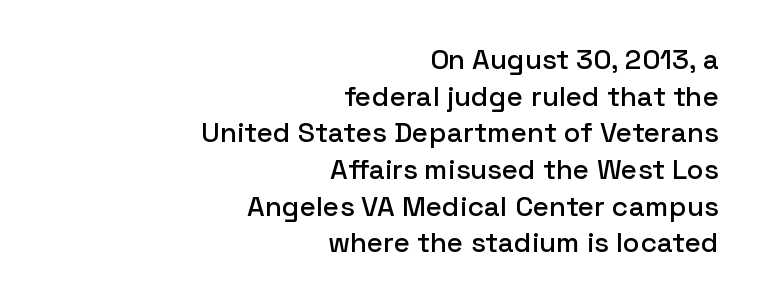
Q: Is the text italic (slanted)? A: No, it is upright.
Q: Is the typeface a serif or a sans-serif typeface? A: Sans-serif.
Q: Is the text underlined? A: No.
Q: How is the paragraph aligned? A: Right-aligned.
Q: Is the spacing between letters normal or unusually wide? A: Normal.
Q: Is the spacing between lines tight, normal or loose? A: Normal.
Q: Width (condensed, normal, or wide)? A: Normal.
Q: Stroke contrast? A: Low.
Q: x-height? A: Medium.
Q: Monospaced? A: No.
